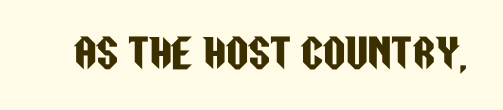
Q: Is the text italic (slanted)? A: No, it is upright.
Q: Is the typeface a serif or a sans-serif typeface? A: Sans-serif.
Q: Is the text underlined? A: No.
Q: Is the spacing between letters normal or unusually wide? A: Normal.
Q: Width (condensed, normal, or wide)? A: Condensed.
Q: Stroke contrast? A: Low.
Q: x-height? A: Large.
Q: Monospaced? A: No.
